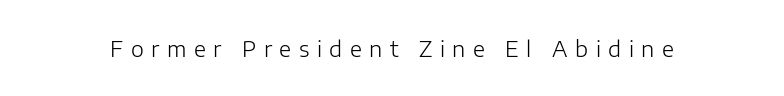
{"italic": "no", "bold": "no", "underline": "no", "letter_spacing": "wide", "letter_spacing_em": 0.34, "glyph_px": 22}
